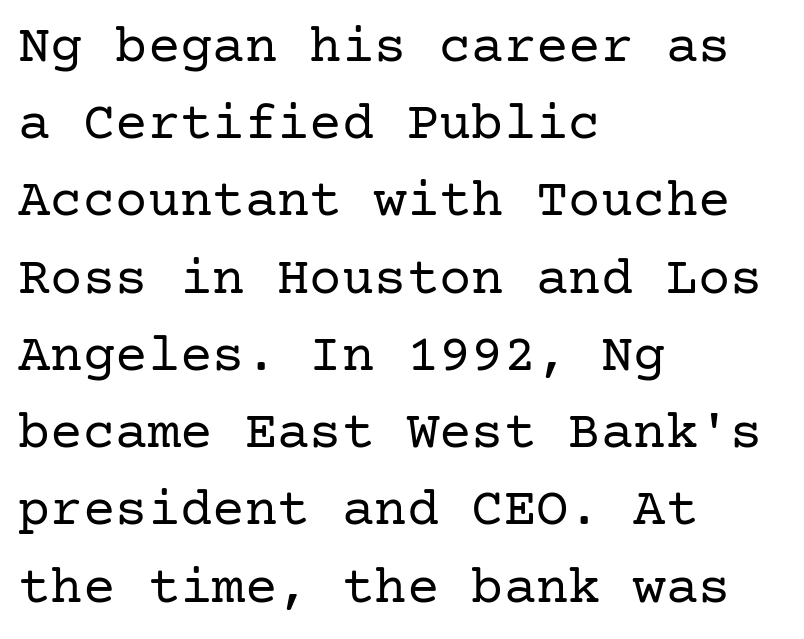
This sample is left-justified, so line endings fall wherever the words run out. The rendering uses a moderate line-height, typical for paragraphs. Typographically, this falls in the serif category. Spacing between characters is what you'd get straight out of the box. Posture: straight, roman, zero tilt. The typeface has the unassuming heft of standard copy or less.
